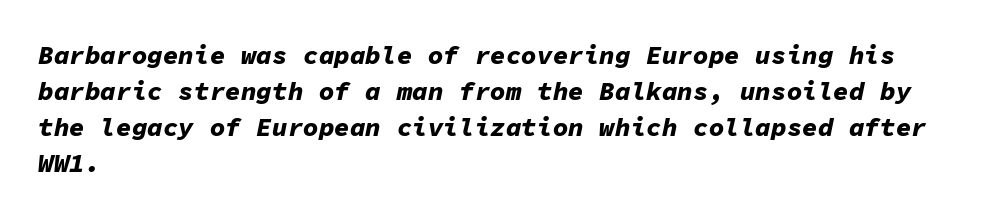
The image shows 26 px bold type, italic (leaning right); set left-aligned, normal line spacing (1.38x), normal letter spacing, not underlined.
